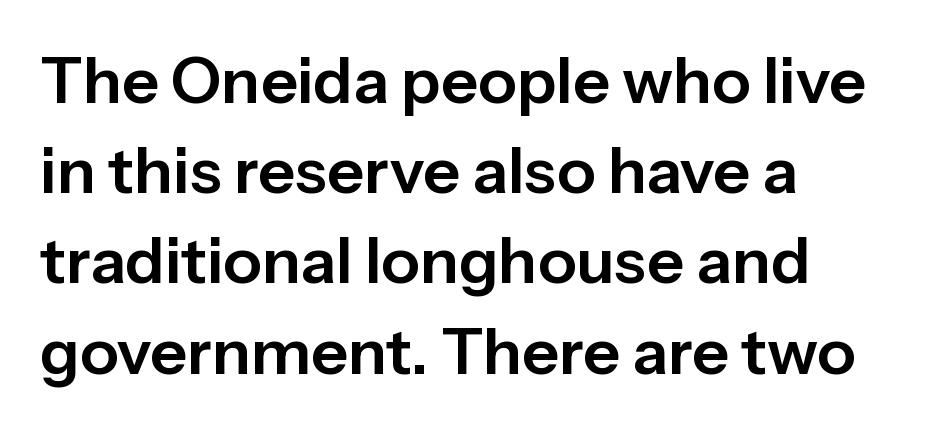
The image shows 64 px sans-serif type, upright; set left-aligned, normal line spacing (1.41x), normal letter spacing, not underlined; low stroke contrast and a medium x-height.
